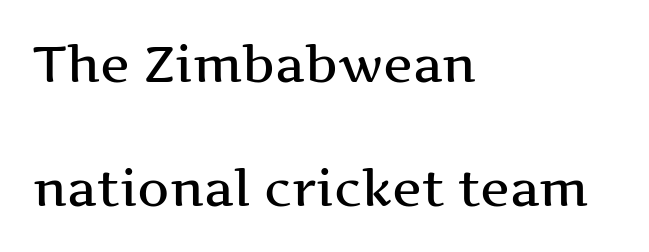
{"serif": "yes", "italic": "no", "width": "wide", "stroke_contrast": "medium", "x_height": "medium", "monospaced": "no", "underline": "no", "align": "left", "line_spacing": "loose", "line_spacing_ratio": 2.48, "letter_spacing": "normal", "letter_spacing_em": 0.0, "glyph_px": 50}
